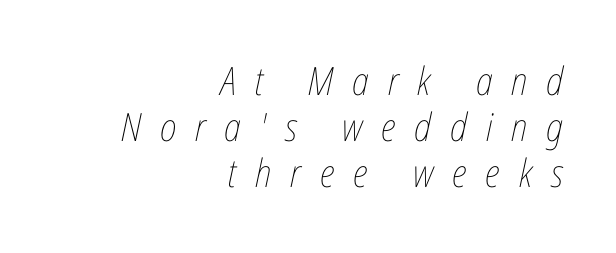
The image shows 39 px thin, condensed type, italic (leaning right); set right-aligned, line spacing 1.18x, unusually wide letter spacing (+0.48 em), not underlined; low stroke contrast and a medium x-height.
